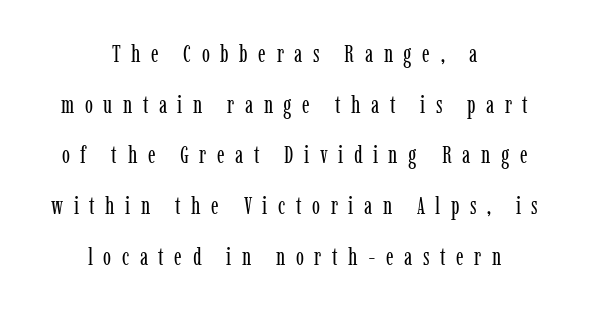
Q: Is the text bold? A: No.
Q: Is the text italic (slanted)? A: No, it is upright.
Q: Is the text underlined? A: No.
Q: How is the paragraph aligned? A: Centered.
Q: Is the spacing between letters normal or unusually wide? A: Unusually wide.
Q: Is the spacing between lines tight, normal or loose? A: Loose.
